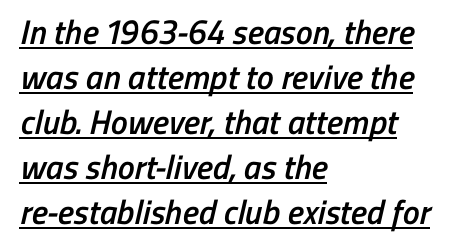
{"serif": "no", "bold": "semi", "weight": "semibold", "width": "condensed", "stroke_contrast": "low", "x_height": "medium", "monospaced": "no", "underline": "yes", "align": "left", "line_spacing": "normal", "line_spacing_ratio": 1.32, "letter_spacing": "normal", "letter_spacing_em": 0.0, "glyph_px": 34}
